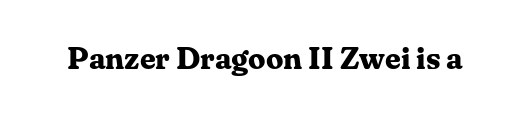
Q: Is the text bold? A: Yes.
Q: Is the text italic (slanted)? A: No, it is upright.
Q: Is the typeface a serif or a sans-serif typeface? A: Serif.
Q: Is the text underlined? A: No.
Q: Is the spacing between letters normal or unusually wide? A: Normal.
Q: Width (condensed, normal, or wide)? A: Normal.
Q: Stroke contrast? A: Medium.
Q: x-height? A: Medium.
Q: Monospaced? A: No.
